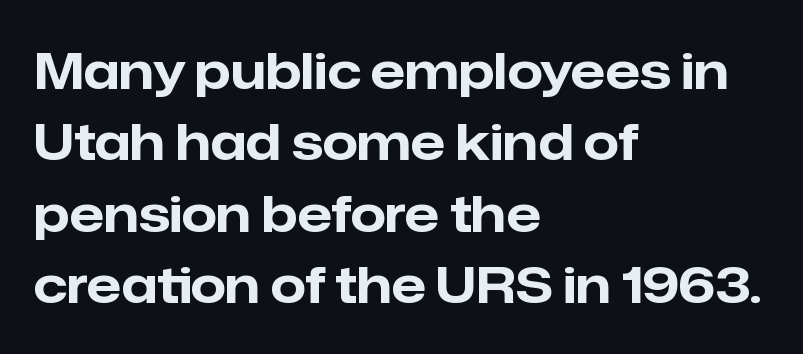
{"serif": "no", "italic": "no", "bold": "yes", "weight": "bold", "width": "normal", "stroke_contrast": "low", "x_height": "medium", "monospaced": "no", "underline": "no", "align": "left", "line_spacing": "normal", "line_spacing_ratio": 1.43, "letter_spacing": "normal", "letter_spacing_em": 0.0, "glyph_px": 50}
